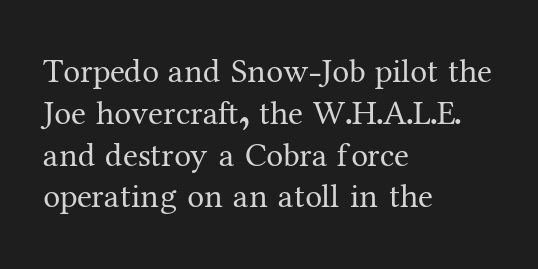
{"serif": "yes", "italic": "no", "bold": "no", "weight": "regular", "width": "normal", "stroke_contrast": "medium", "x_height": "medium", "monospaced": "no", "underline": "no", "align": "left", "line_spacing_ratio": 1.23, "letter_spacing": "normal", "letter_spacing_em": 0.0, "glyph_px": 34}
